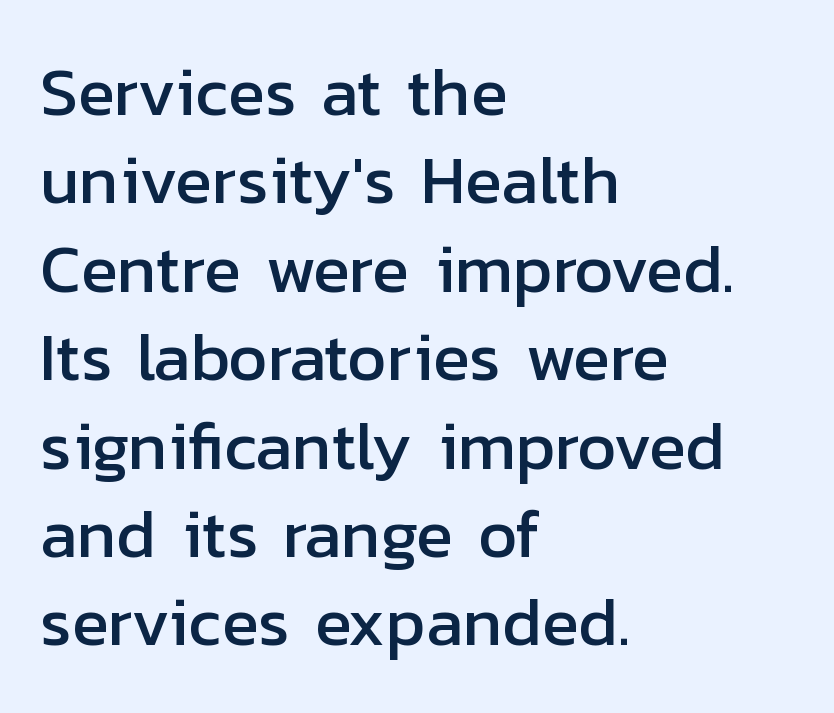
A typesetter would call this proportional, since set widths differ per character. Anything drawn beneath the words? Only blank space. The line texture is even and compact thanks to regular tracking. The block of text has a typical density, with ordinary space between rows. The rendering shows plain stroke endings on the letterforms — a sans-serif design.
